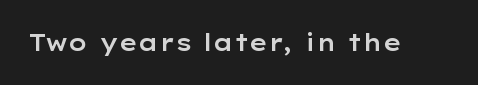
Each word holds together tightly as a unit, with standard inter-letter gaps. Posture: upright roman. The specimen omits any rule beneath the text block's lines.
